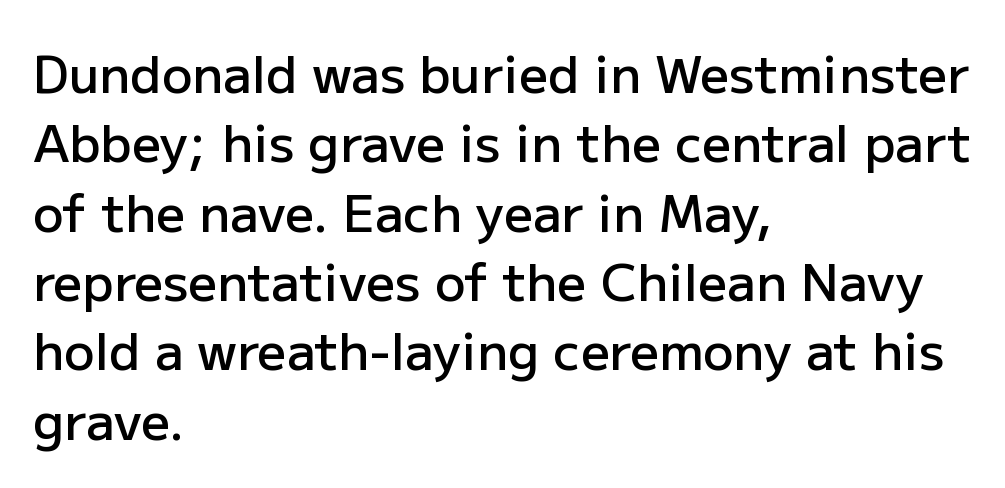
Tracking here is standard; glyphs follow each other at the usual distance. The passage shown is typed in a proportional face where columns would drift. Every stem runs plumb, perpendicular to the baseline. Are there feet on the stems? There aren't — it's a sans. The passage shown is not underscored anywhere. Typeset ragged right — the left edge is the straight one.
